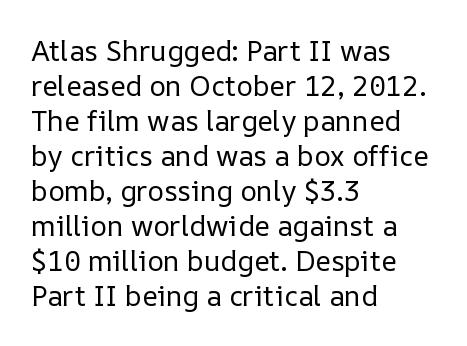
Q: Is the text bold? A: No.
Q: Is the text italic (slanted)? A: No, it is upright.
Q: Is the text underlined? A: No.
Q: How is the paragraph aligned? A: Left-aligned.
Q: Is the spacing between letters normal or unusually wide? A: Normal.
Q: Is the spacing between lines tight, normal or loose? A: Normal.
Q: Width (condensed, normal, or wide)? A: Normal.
Q: Stroke contrast? A: Low.
Q: x-height? A: Medium.
Q: Monospaced? A: No.
